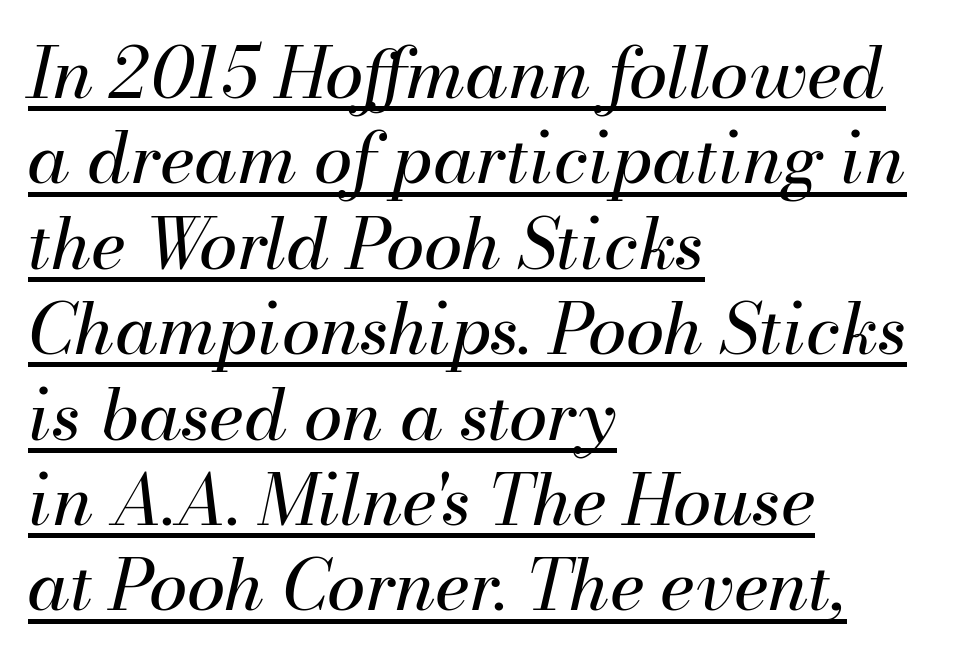
The image shows 70 px regular-weight type, italic (leaning right); set left-aligned, line spacing 1.22x, normal letter spacing, underlined; medium stroke contrast and a small x-height.
